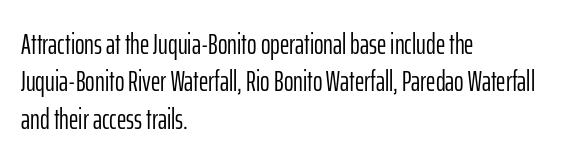
The image shows 29 px light, condensed sans-serif type, upright; set left-aligned, normal line spacing (1.29x), normal letter spacing, not underlined; low stroke contrast and a medium x-height.
